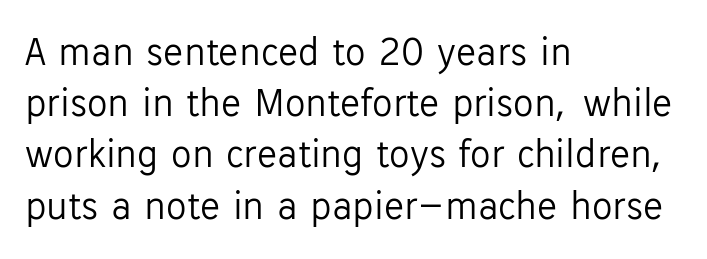
Q: Is the text bold? A: No.
Q: Is the text italic (slanted)? A: No, it is upright.
Q: Is the typeface a serif or a sans-serif typeface? A: Sans-serif.
Q: Is the text underlined? A: No.
Q: How is the paragraph aligned? A: Left-aligned.
Q: Is the spacing between letters normal or unusually wide? A: Normal.
Q: Is the spacing between lines tight, normal or loose? A: Normal.
Q: Width (condensed, normal, or wide)? A: Normal.
Q: Stroke contrast? A: Low.
Q: x-height? A: Medium.
Q: Monospaced? A: No.
